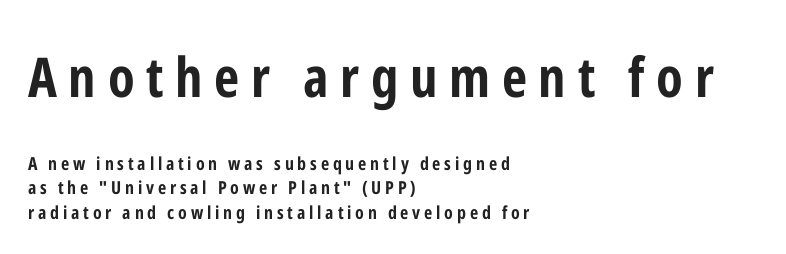
{"serif": "no", "italic": "no", "bold": "yes", "weight": "bold", "width": "condensed", "stroke_contrast": "low", "x_height": "medium", "monospaced": "no", "underline": "no", "align": "left", "line_spacing": "normal", "line_spacing_ratio": 1.36, "letter_spacing": "wide", "letter_spacing_em": 0.21, "larger_block": "first", "size_ratio": 3.06, "glyph_px": 55}
